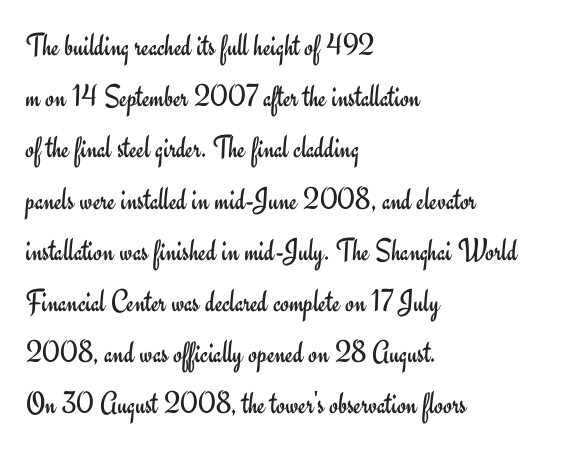
The image shows 32 px regular-weight sans-serif type; set left-aligned, normal line spacing (1.6x), normal letter spacing, not underlined; low stroke contrast and a small x-height.
